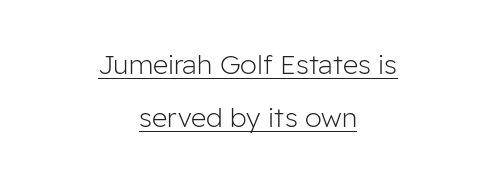
The image shows 27 px text type, upright; set centered, loose line spacing (1.97x), normal letter spacing, underlined.
